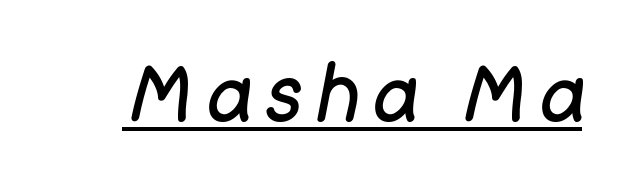
Q: Is the text bold? A: No.
Q: Is the text italic (slanted)? A: Yes, it leans right by about 11 degrees.
Q: Is the text underlined? A: Yes.
Q: Width (condensed, normal, or wide)? A: Normal.
Q: Stroke contrast? A: Low.
Q: x-height? A: Large.
Q: Monospaced? A: No.
